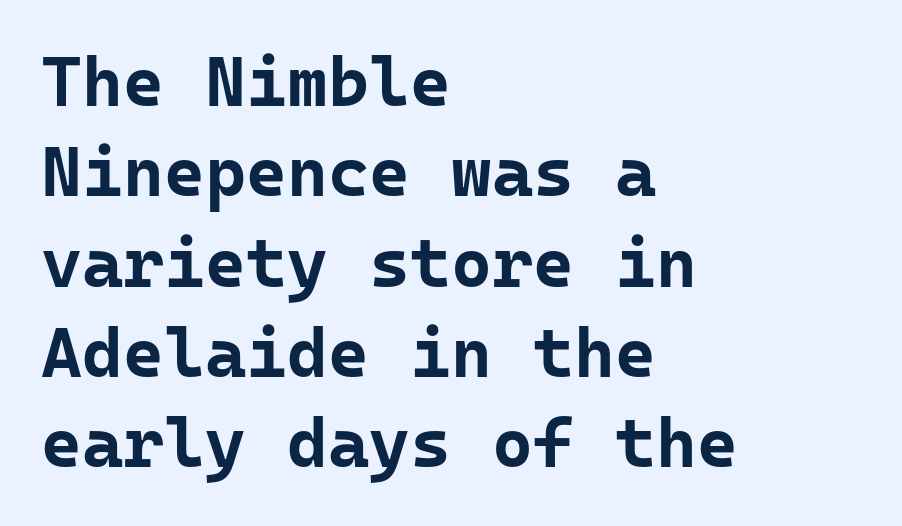
The image shows 70 px bold sans-serif type, upright, monospaced; set left-aligned, normal line spacing (1.29x), normal letter spacing, not underlined; low stroke contrast and a medium x-height.
